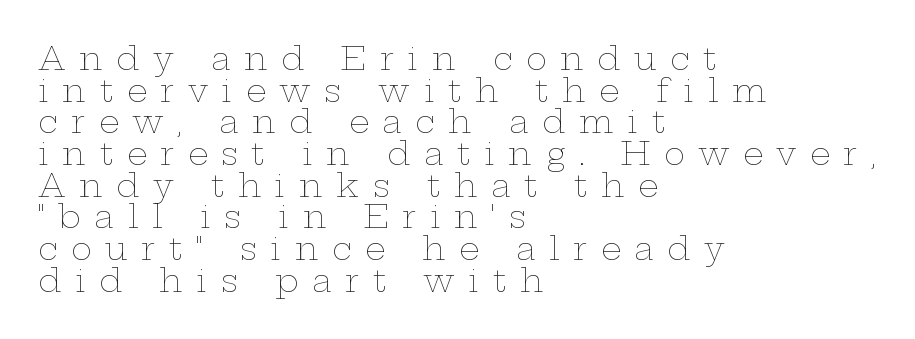
Q: Is the text bold? A: No.
Q: Is the text italic (slanted)? A: No, it is upright.
Q: Is the text underlined? A: No.
Q: How is the paragraph aligned? A: Left-aligned.
Q: Is the spacing between letters normal or unusually wide? A: Unusually wide.
Q: Is the spacing between lines tight, normal or loose? A: Tight.
Q: Width (condensed, normal, or wide)? A: Wide.
Q: Stroke contrast? A: Low.
Q: x-height? A: Medium.
Q: Monospaced? A: No.
